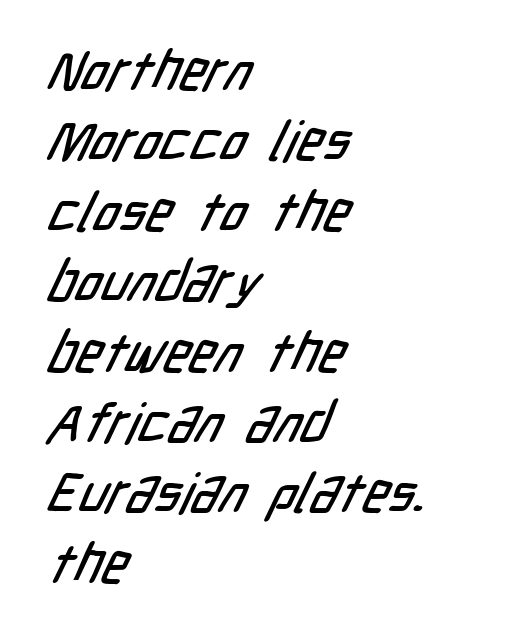
Does extra space separate the letters? No, they use regular spacing. In CSS terms this would be text-align: left. The font family rendered here belongs to the sans-serif group. Type without underlining. The face used here is proportionally spaced, like ordinary book or web type.
